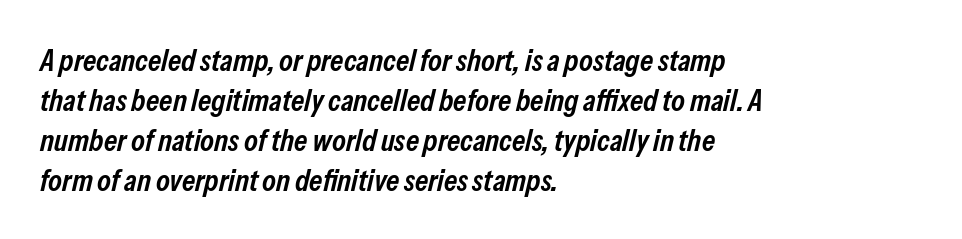
{"italic": "yes", "lean": "right", "slant_degrees": 13, "bold": "semi", "weight": "semibold", "width": "condensed", "stroke_contrast": "low", "x_height": "medium", "monospaced": "no", "underline": "no", "align": "left", "line_spacing": "normal", "line_spacing_ratio": 1.29, "letter_spacing": "normal", "letter_spacing_em": 0.0, "glyph_px": 31}
